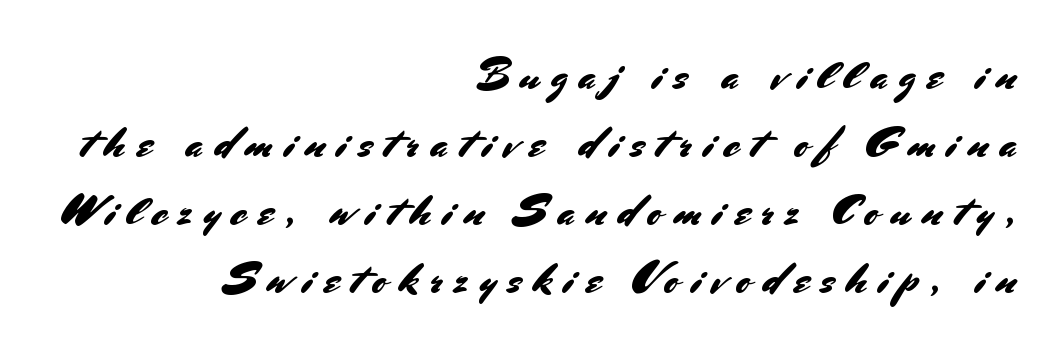
The image shows 43 px sans-serif type; set right-aligned, normal line spacing (1.58x), unusually wide letter spacing (+0.27 em), not underlined; medium stroke contrast and a small x-height.
